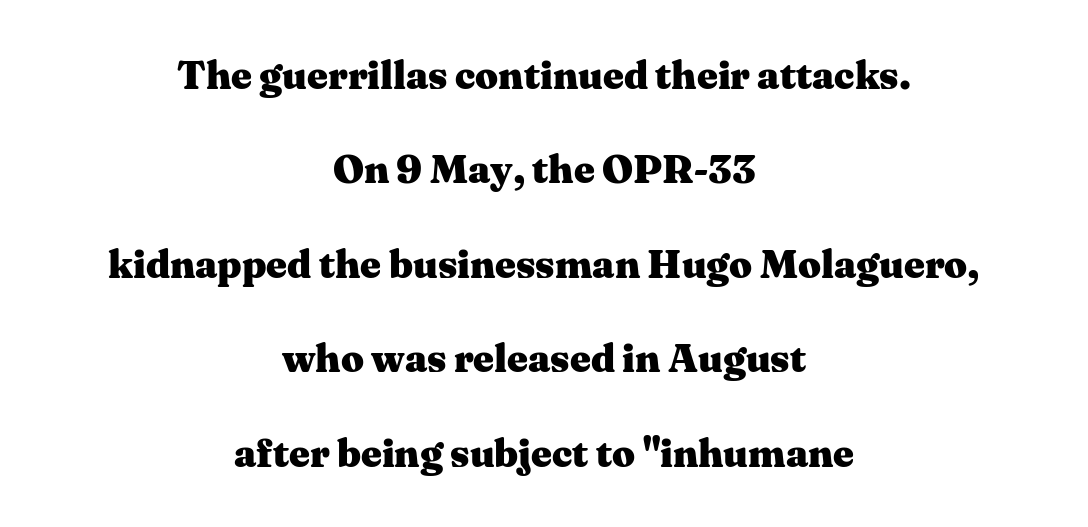
This sample uses a serif face. Here the designer chose a conventional face with non-uniform glyph widths. Successive baselines arrive slowly, with a big drop between each. The letters are bold, with thick, heavy strokes. The specimen omits any rule beneath the text block's lines.
